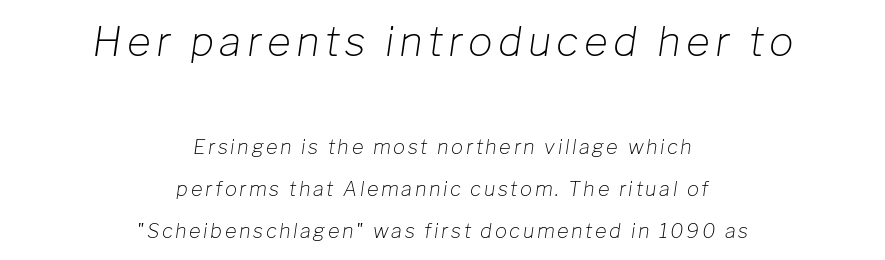
{"italic": "yes", "lean": "right", "slant_degrees": 8, "bold": "no", "weight": "light", "width": "normal", "stroke_contrast": "low", "x_height": "medium", "monospaced": "no", "underline": "no", "align": "center", "line_spacing": "loose", "line_spacing_ratio": 2.09, "larger_block": "first", "size_ratio": 2.05, "glyph_px": 41}
